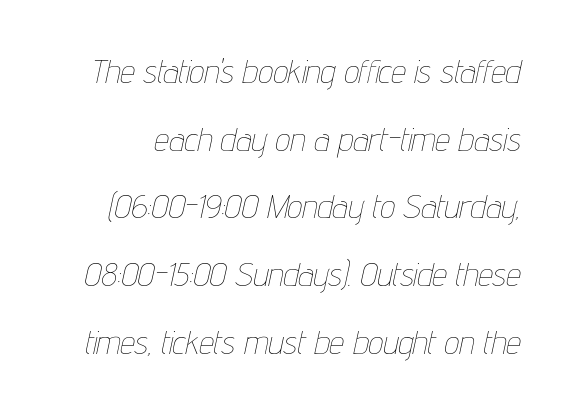
The image shows 33 px thin, condensed type, italic (leaning right); set loose line spacing (2.05x), normal letter spacing, not underlined; low stroke contrast and a medium x-height.
